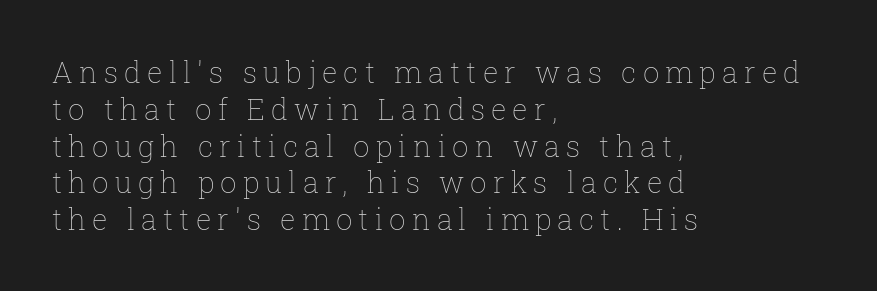
The image shows 29 px thin type, upright; set left-aligned, normal line spacing (1.27x), unusually wide letter spacing (+0.21 em), not underlined; low stroke contrast and a medium x-height.
